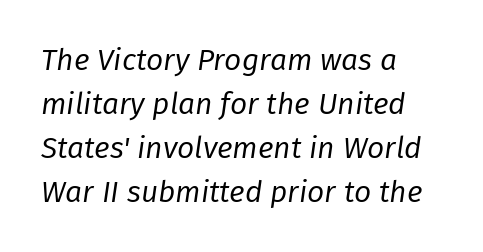
Q: Is the text bold? A: No.
Q: Is the text italic (slanted)? A: Yes, it leans right by about 8 degrees.
Q: Is the text underlined? A: No.
Q: How is the paragraph aligned? A: Left-aligned.
Q: Is the spacing between letters normal or unusually wide? A: Normal.
Q: Is the spacing between lines tight, normal or loose? A: Normal.
Q: Width (condensed, normal, or wide)? A: Normal.
Q: Stroke contrast? A: Low.
Q: x-height? A: Medium.
Q: Monospaced? A: No.
